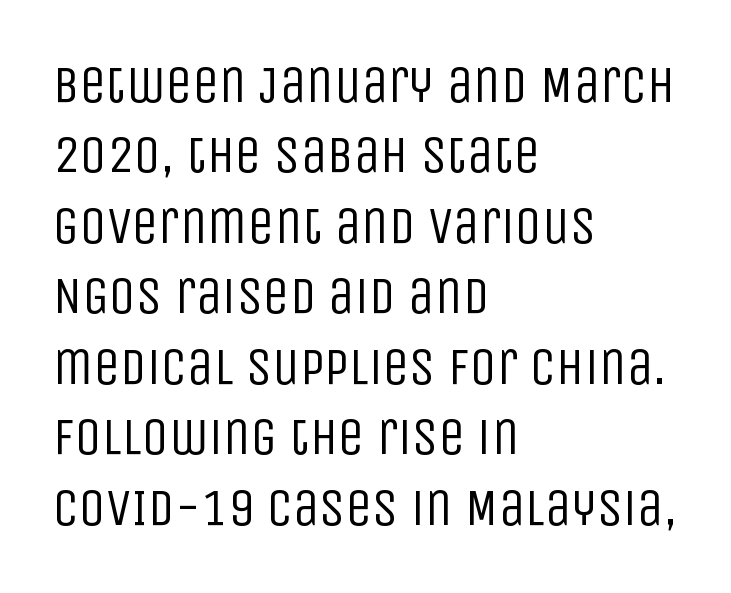
Here the glyphs are tracked normally, forming tight word shapes. You could not count columns in this text — the font is proportionally spaced. Vertically, the passage feels balanced, rows spaced as you'd expect. Weight: not bold — regular or lighter. A sans-serif font was chosen for this passage. A classic flush-left, rag-right setting is used for this passage.
